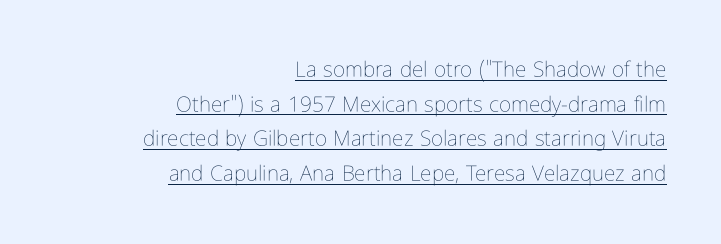
Layout note: lines flush right. Leading: standard. This rendering features underlined lettering. Is the type heavy? It reads as light-to-regular instead.
